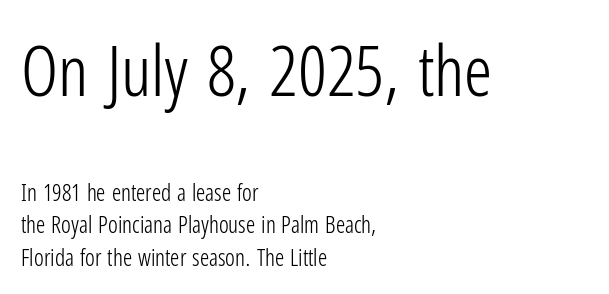
Q: Is the text bold? A: No.
Q: Is the text italic (slanted)? A: No, it is upright.
Q: Is the typeface a serif or a sans-serif typeface? A: Sans-serif.
Q: Is the text underlined? A: No.
Q: How is the paragraph aligned? A: Left-aligned.
Q: Is the spacing between letters normal or unusually wide? A: Normal.
Q: Is the spacing between lines tight, normal or loose? A: Normal.
Q: Which block of text is set in a larger size, the first (top) or the second (bottom)? A: The first (top) one.
Q: Width (condensed, normal, or wide)? A: Condensed.
Q: Stroke contrast? A: Low.
Q: x-height? A: Medium.
Q: Monospaced? A: No.
